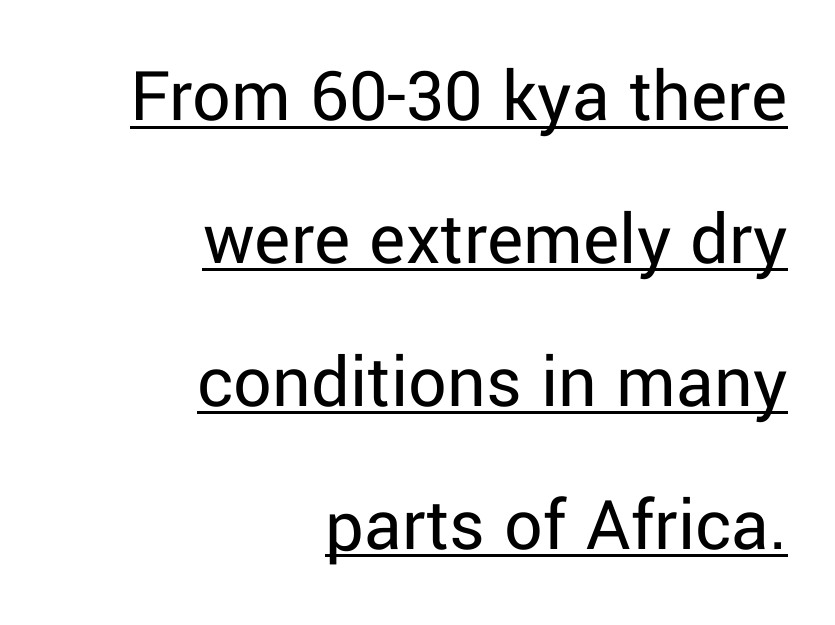
The letters sit at their default tracking, neither squeezed nor spread. Proportional: the letters do not fall into vertical columns. Beneath each row of characters lies a ruled line. The setting favours the right margin, as signatures and pull-quotes sometimes do. The letters look calm and open, with moderate or lighter stems. These lines were composed using upright roman letters.
